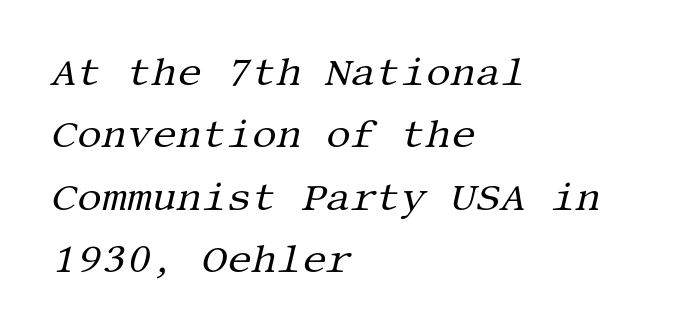
Q: Is the text bold? A: No.
Q: Is the text italic (slanted)? A: Yes, it leans right by about 13 degrees.
Q: Is the typeface a serif or a sans-serif typeface? A: Serif.
Q: Is the text underlined? A: No.
Q: How is the paragraph aligned? A: Left-aligned.
Q: Is the spacing between letters normal or unusually wide? A: Normal.
Q: Is the spacing between lines tight, normal or loose? A: Normal.
Q: Width (condensed, normal, or wide)? A: Normal.
Q: Stroke contrast? A: Medium.
Q: x-height? A: Large.
